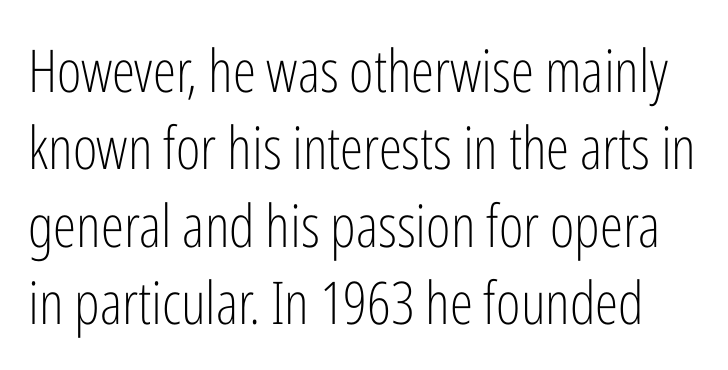
The image shows 59 px light, condensed sans-serif type, upright; set normal line spacing (1.31x), normal letter spacing, not underlined; low stroke contrast and a medium x-height.
